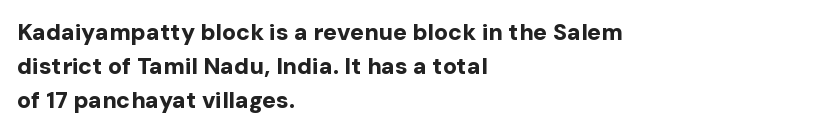
{"italic": "no", "bold": "yes", "underline": "no", "align": "left", "line_spacing": "normal", "line_spacing_ratio": 1.48, "letter_spacing": "normal", "letter_spacing_em": 0.0, "glyph_px": 23}
